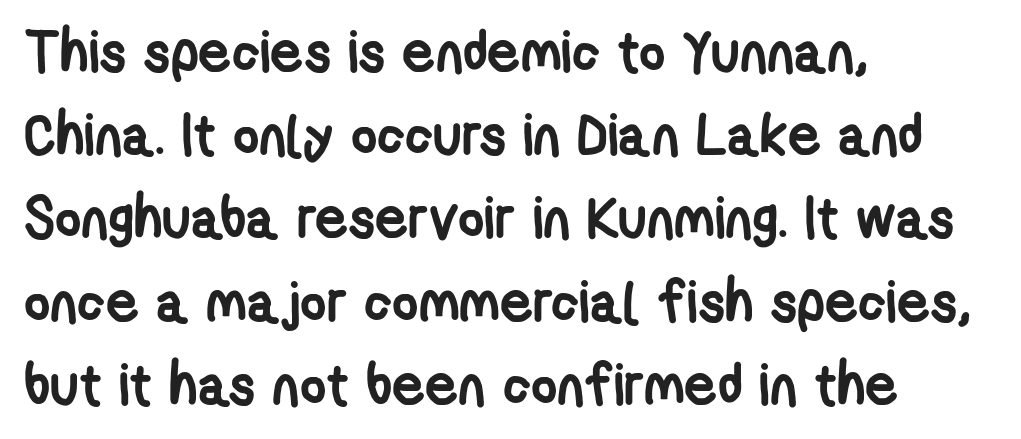
Q: Is the text bold? A: Yes.
Q: Is the typeface a serif or a sans-serif typeface? A: Sans-serif.
Q: Is the text underlined? A: No.
Q: How is the paragraph aligned? A: Left-aligned.
Q: Is the spacing between letters normal or unusually wide? A: Normal.
Q: Is the spacing between lines tight, normal or loose? A: Normal.
Q: Width (condensed, normal, or wide)? A: Condensed.
Q: Stroke contrast? A: Low.
Q: x-height? A: Medium.
Q: Monospaced? A: No.
